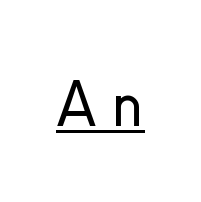
{"serif": "no", "italic": "no", "bold": "no", "weight": "light", "width": "normal", "stroke_contrast": "low", "x_height": "medium", "monospaced": "no", "underline": "yes", "glyph_px": 76}
